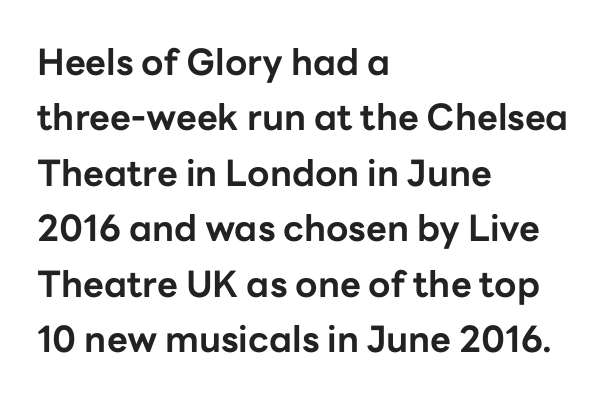
The image shows 36 px bold sans-serif type, upright; set left-aligned, normal line spacing (1.54x), normal letter spacing, not underlined; low stroke contrast and a medium x-height.
